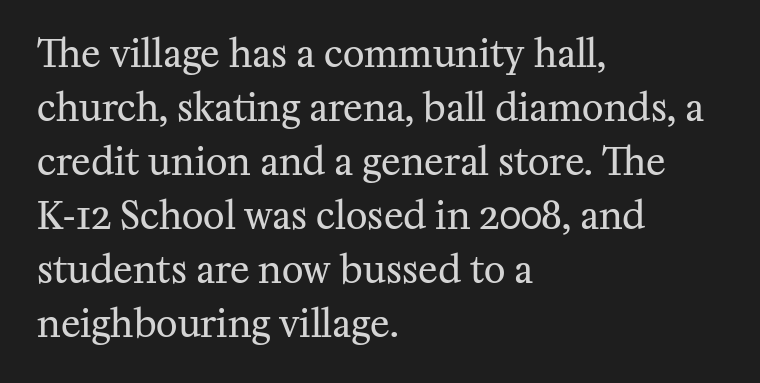
Is this a sans? No — the strokes have serifs. Caption: multi-line text, flush left, ragged right. Is this a fixed-width face? No — the glyphs have proportional, varying widths. Clear beneath every line of the passage. The tracking reads as untouched default to a designer's eye.
